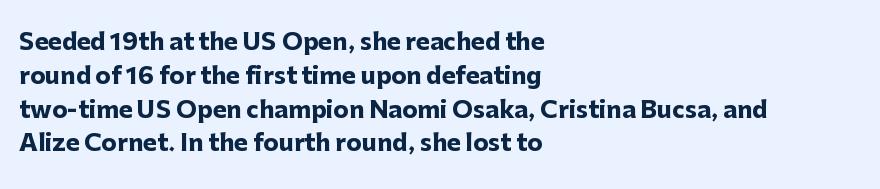
The image shows 23 px bold type, upright; set left-aligned, normal line spacing (1.47x), normal letter spacing, not underlined.
